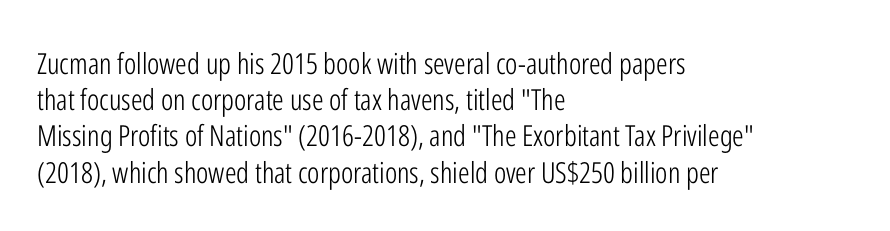
Spacing between characters is what you'd get straight out of the box. Varying glyph widths throughout — classic text-font behaviour. The space directly below the letters is spotless. Honestly, the row spacing looks completely unremarkable. Tall strokes in this sample are plumb rather than angled. Check where the strokes stop: nothing finishes them off — pure sans.
